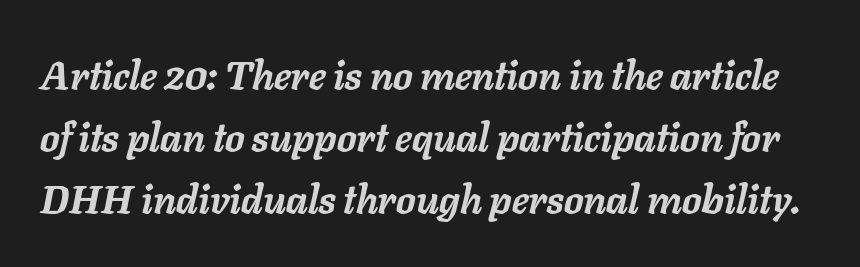
If you measured baseline to baseline, you'd find a middling distance. Is this a fixed-width face? No — the glyphs have proportional, varying widths. Nothing unusual about the tracking: characters are spaced as the font intends. Caption: bold face, heavy strokes.
